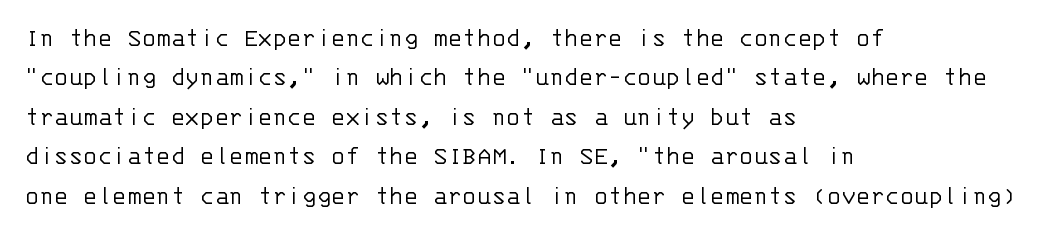
The image shows 27 px text type, upright; set left-aligned, normal line spacing (1.46x), normal letter spacing, not underlined.
